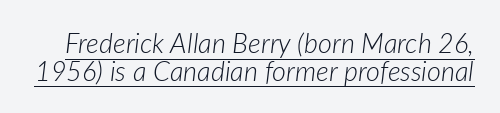
Vertical stems look standard width or narrower in stroke. Whoever set this chose condensed vertical rhythm over breathing room. Looking at the ascenders, they clearly lean. The face used here is rendered with its standard letterfit. Looks like someone drew a line under every word here.
